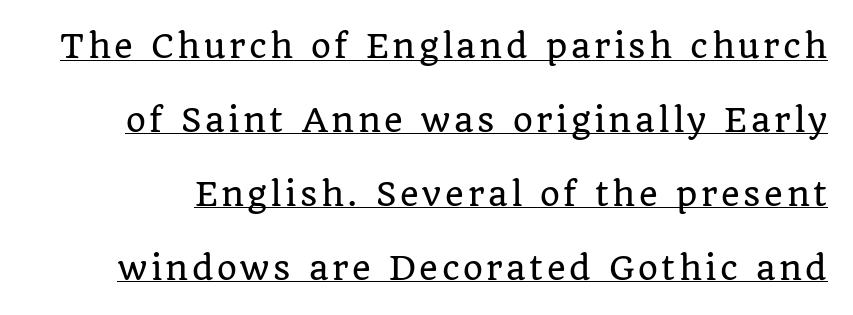
Q: Is the text italic (slanted)? A: No, it is upright.
Q: Is the typeface a serif or a sans-serif typeface? A: Serif.
Q: Is the text underlined? A: Yes.
Q: Is the spacing between lines tight, normal or loose? A: Loose.
Q: Width (condensed, normal, or wide)? A: Normal.
Q: Stroke contrast? A: Low.
Q: x-height? A: Large.
Q: Monospaced? A: No.
